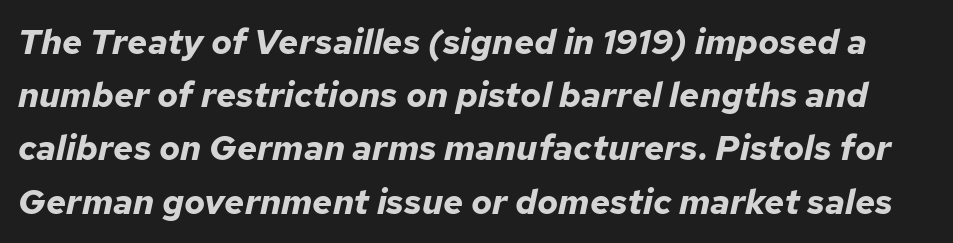
The image shows 35 px bold type, italic (leaning right); set normal line spacing (1.52x), normal letter spacing, not underlined; low stroke contrast and a medium x-height.
